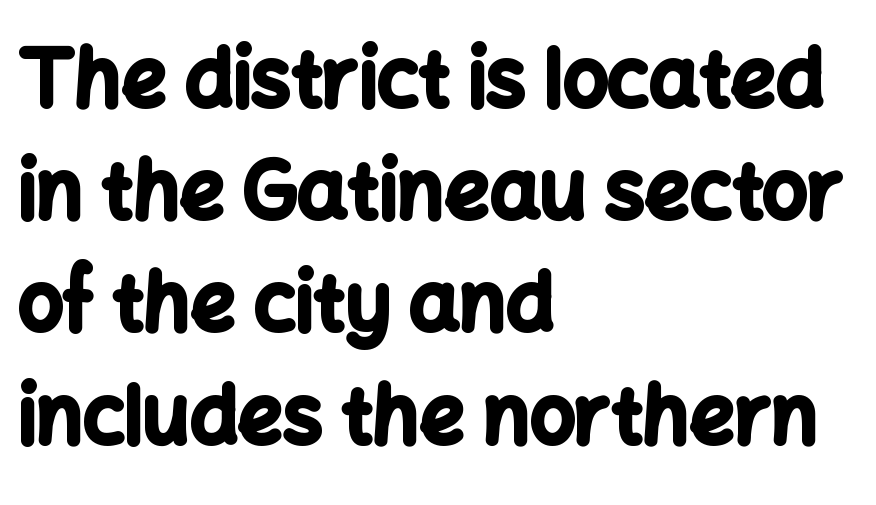
The image shows 79 px bold sans-serif type, upright; set left-aligned, normal line spacing (1.42x), normal letter spacing, not underlined; low stroke contrast and a medium x-height.
